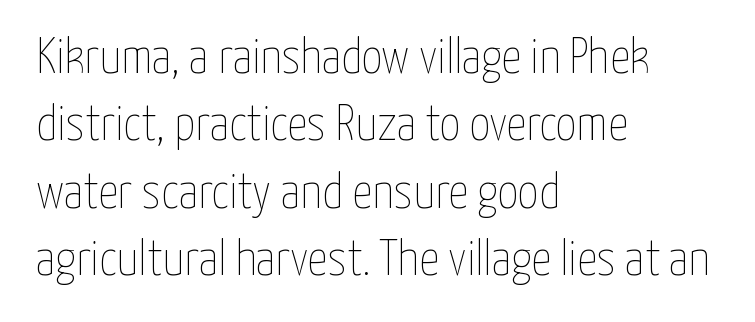
{"italic": "no", "bold": "no", "weight": "thin", "width": "condensed", "stroke_contrast": "low", "x_height": "medium", "monospaced": "no", "underline": "no", "align": "left", "line_spacing": "normal", "line_spacing_ratio": 1.35, "letter_spacing": "normal", "letter_spacing_em": 0.0, "glyph_px": 50}
